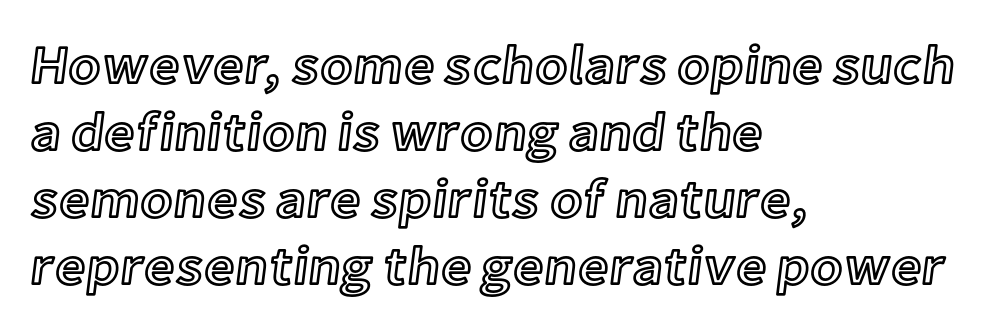
{"width": "normal", "x_height": "medium", "monospaced": "no", "underline": "no", "align": "left", "line_spacing_ratio": 1.24, "letter_spacing": "normal", "letter_spacing_em": 0.0, "glyph_px": 54}
